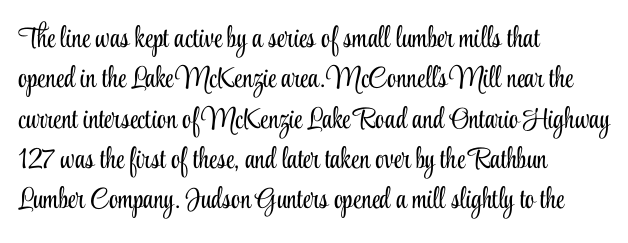
{"serif": "yes", "bold": "no", "weight": "light", "width": "condensed", "stroke_contrast": "low", "x_height": "small", "monospaced": "no", "underline": "no", "align": "left", "line_spacing": "normal", "line_spacing_ratio": 1.39, "letter_spacing": "normal", "letter_spacing_em": 0.0, "glyph_px": 29}
